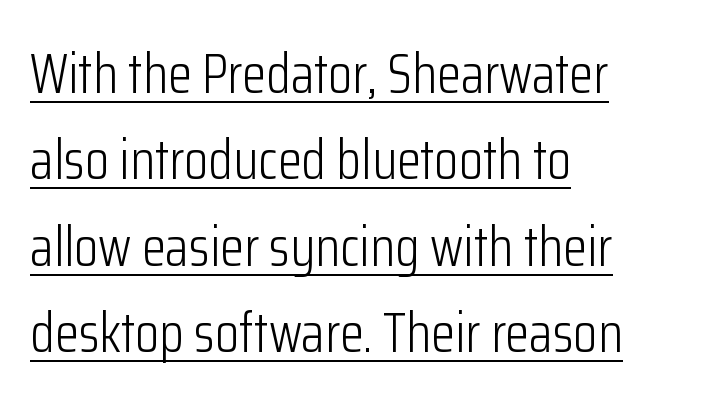
Q: Is the text bold? A: No.
Q: Is the text italic (slanted)? A: No, it is upright.
Q: Is the typeface a serif or a sans-serif typeface? A: Sans-serif.
Q: Is the text underlined? A: Yes.
Q: How is the paragraph aligned? A: Left-aligned.
Q: Is the spacing between letters normal or unusually wide? A: Normal.
Q: Is the spacing between lines tight, normal or loose? A: Normal.
Q: Width (condensed, normal, or wide)? A: Condensed.
Q: Stroke contrast? A: Low.
Q: x-height? A: Medium.
Q: Monospaced? A: No.
